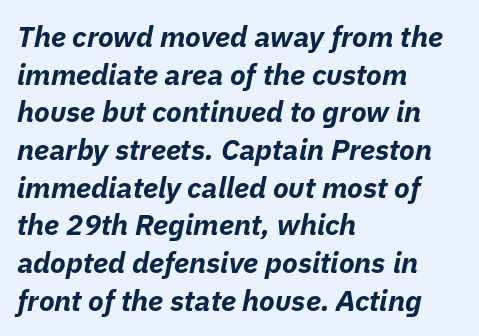
The image shows 29 px bold type, italic (leaning right); set left-aligned, normal line spacing (1.3x), normal letter spacing, not underlined; low stroke contrast and a medium x-height.
